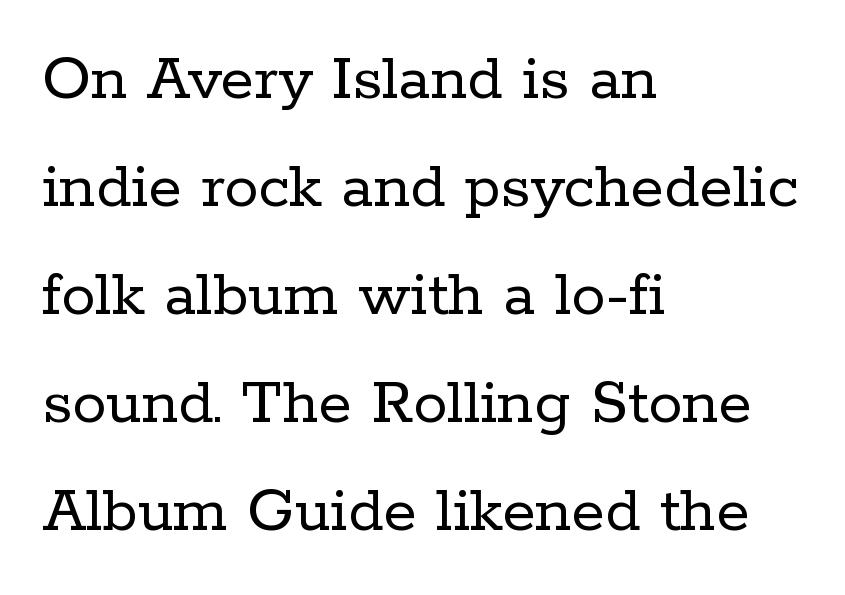
Q: Is the text bold? A: No.
Q: Is the text italic (slanted)? A: No, it is upright.
Q: Is the typeface a serif or a sans-serif typeface? A: Serif.
Q: Is the text underlined? A: No.
Q: How is the paragraph aligned? A: Left-aligned.
Q: Is the spacing between letters normal or unusually wide? A: Normal.
Q: Is the spacing between lines tight, normal or loose? A: Normal.
Q: Width (condensed, normal, or wide)? A: Normal.
Q: Stroke contrast? A: Low.
Q: x-height? A: Medium.
Q: Monospaced? A: No.
